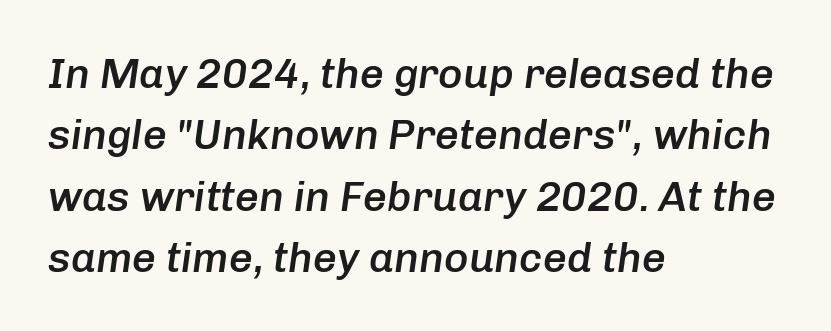
If you drew a ruler down the left edge, every line would touch it. Moderately thickened strokes mark this as semibold type. The face used here is proportionally spaced, like ordinary book or web type. The type is set solid horizontally, with unmodified tracking. When letters slant like this, we call the style italic. A typesetter would call this leading conventional body-copy spacing.
